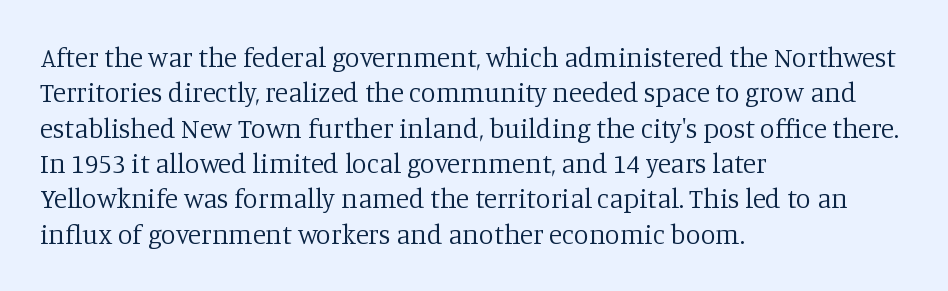
{"italic": "no", "bold": "no", "underline": "no", "align": "left", "line_spacing": "normal", "line_spacing_ratio": 1.31, "letter_spacing": "normal", "letter_spacing_em": 0.0, "glyph_px": 27}
